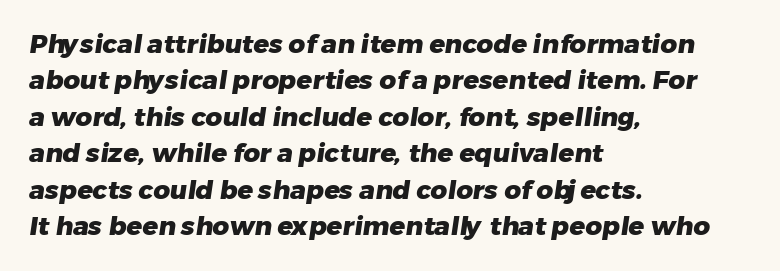
Q: Is the text bold? A: Yes.
Q: Is the text underlined? A: No.
Q: How is the paragraph aligned? A: Left-aligned.
Q: Is the spacing between letters normal or unusually wide? A: Normal.
Q: Is the spacing between lines tight, normal or loose? A: Normal.
